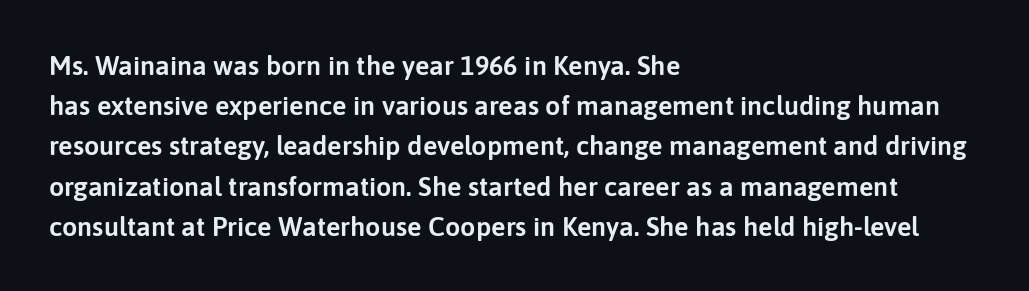
{"italic": "no", "underline": "no", "align": "left", "line_spacing": "normal", "line_spacing_ratio": 1.49, "letter_spacing": "normal", "letter_spacing_em": 0.0, "glyph_px": 27}
